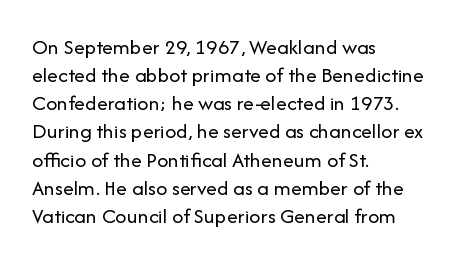
Q: Is the text bold? A: No.
Q: Is the text italic (slanted)? A: No, it is upright.
Q: Is the text underlined? A: No.
Q: How is the paragraph aligned? A: Left-aligned.
Q: Is the spacing between letters normal or unusually wide? A: Normal.
Q: Is the spacing between lines tight, normal or loose? A: Normal.
